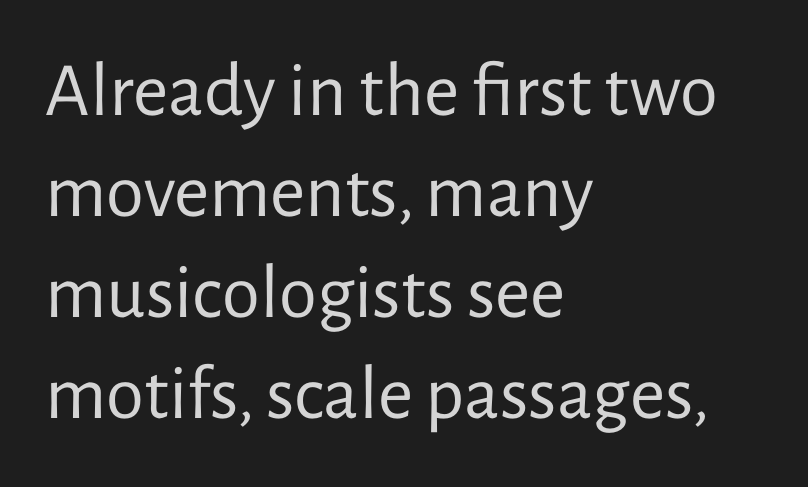
The face looks like a standard text weight, possibly lighter. Unlike a traditional serif, this face leaves its strokes unadorned. The text block is weighted toward the left margin, trailing off unevenly rightward. Nobody drew a line under any word here. Vertically, the passage feels balanced, rows spaced as you'd expect.
